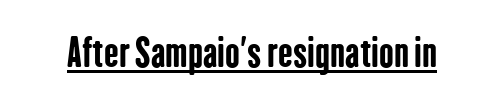
A rule runs beneath these lines of type. A typesetter would call this proportional, since set widths differ per character. Unlike a traditional serif, this face leaves its strokes unadorned. This is the regular roman posture of the typeface.
